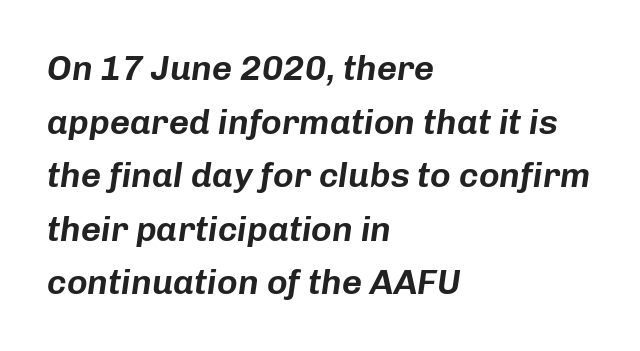
Q: Is the text italic (slanted)? A: Yes, it leans right by about 8 degrees.
Q: Is the text underlined? A: No.
Q: How is the paragraph aligned? A: Left-aligned.
Q: Is the spacing between letters normal or unusually wide? A: Normal.
Q: Is the spacing between lines tight, normal or loose? A: Normal.
Q: Width (condensed, normal, or wide)? A: Normal.
Q: Stroke contrast? A: Low.
Q: x-height? A: Medium.
Q: Monospaced? A: No.
